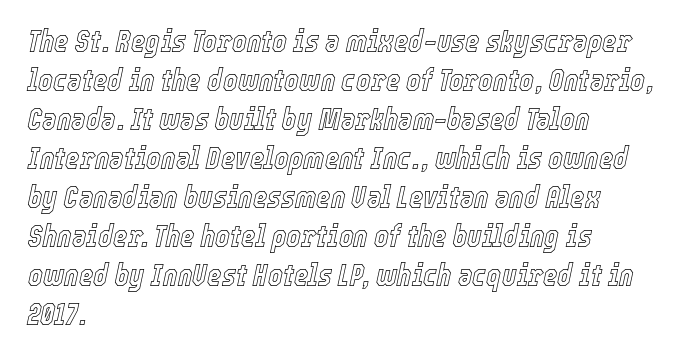
The image shows 31 px condensed type, italic (leaning right); set left-aligned, normal line spacing (1.26x), normal letter spacing, not underlined; a medium x-height.
